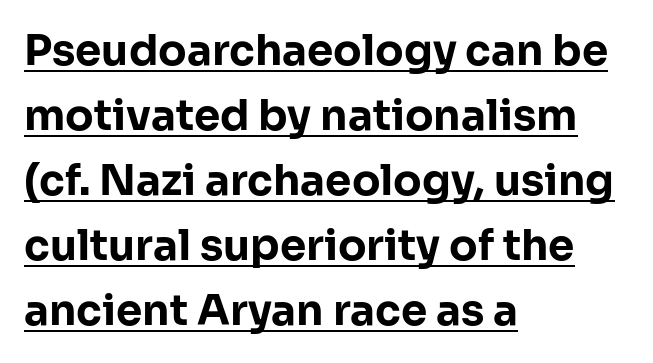
{"serif": "no", "italic": "no", "bold": "yes", "weight": "bold", "width": "normal", "stroke_contrast": "low", "x_height": "medium", "monospaced": "no", "underline": "yes", "align": "left", "line_spacing": "normal", "line_spacing_ratio": 1.55, "letter_spacing": "normal", "letter_spacing_em": 0.0, "glyph_px": 42}
